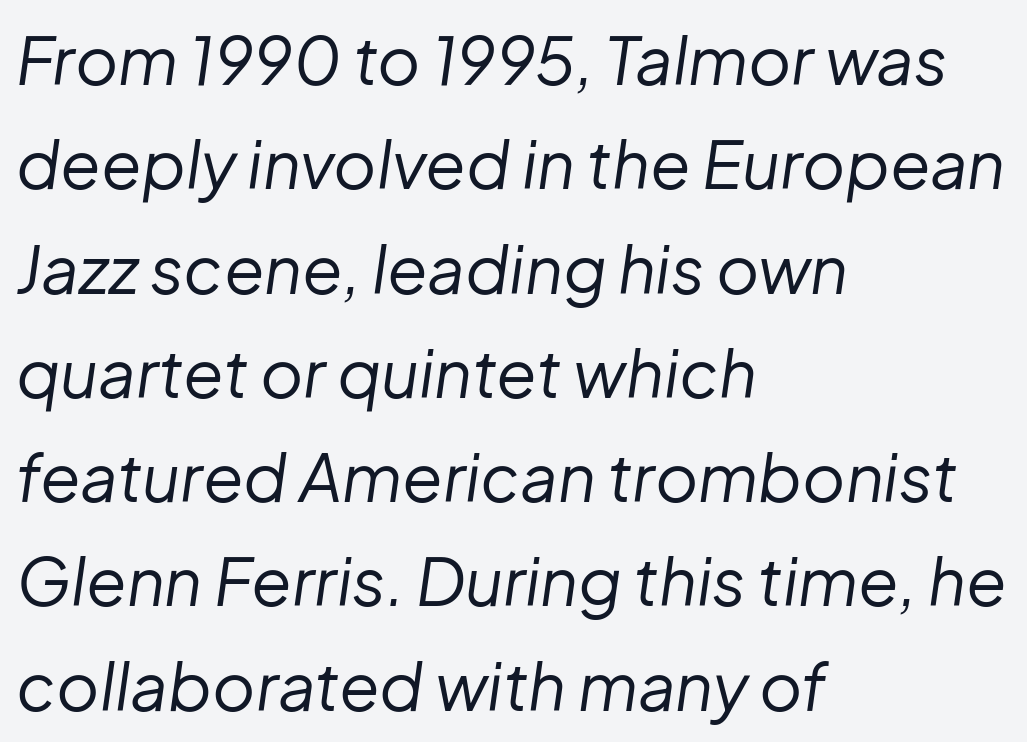
Is this a fixed-width face? No — the glyphs have proportional, varying widths. Between one letter and the next there's only the usual sliver of space. The typesetting does not lean heavy: it is not bold. The block of text has a typical density, with ordinary space between rows. Horizontally, the lines are justified to the leading edge only.
